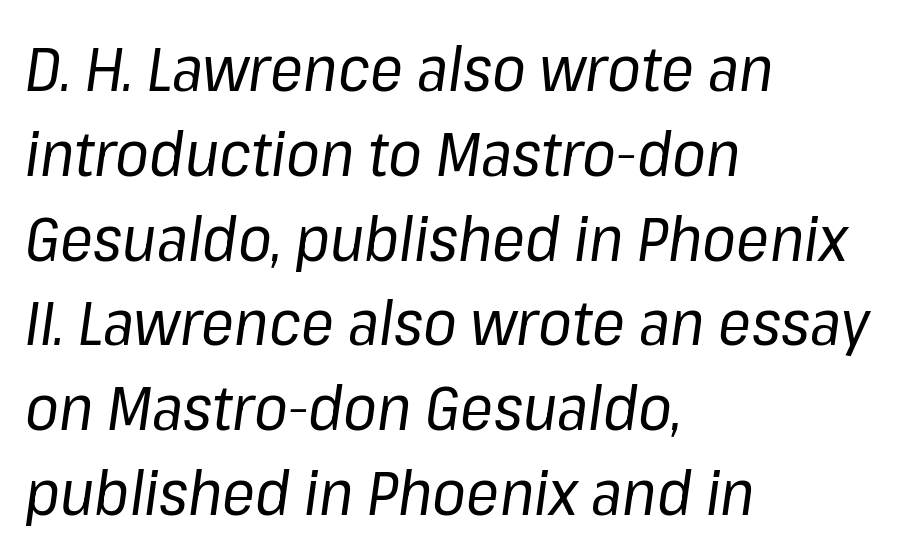
Q: Is the text bold? A: No.
Q: Is the text italic (slanted)? A: Yes, it leans right by about 8 degrees.
Q: Is the text underlined? A: No.
Q: How is the paragraph aligned? A: Left-aligned.
Q: Is the spacing between letters normal or unusually wide? A: Normal.
Q: Is the spacing between lines tight, normal or loose? A: Normal.
Q: Width (condensed, normal, or wide)? A: Normal.
Q: Stroke contrast? A: Low.
Q: x-height? A: Medium.
Q: Monospaced? A: No.
